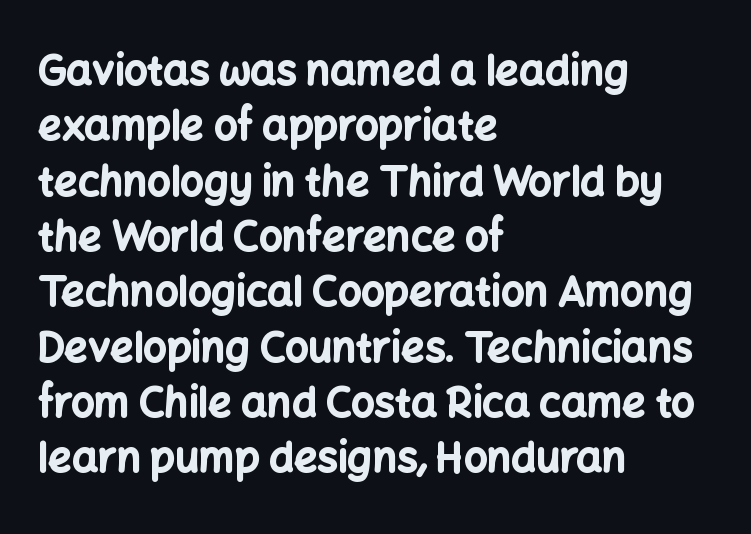
The image shows 41 px bold sans-serif type, upright; set left-aligned, normal line spacing (1.35x), normal letter spacing, not underlined; low stroke contrast and a medium x-height.
